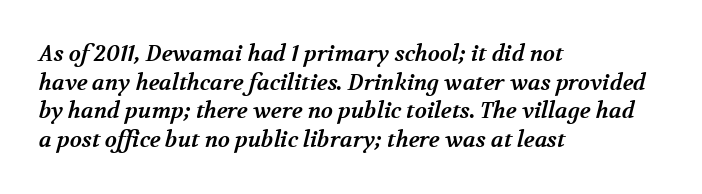
Q: Is the text bold? A: Yes.
Q: Is the text underlined? A: No.
Q: How is the paragraph aligned? A: Left-aligned.
Q: Is the spacing between letters normal or unusually wide? A: Normal.
Q: Is the spacing between lines tight, normal or loose? A: Normal.
